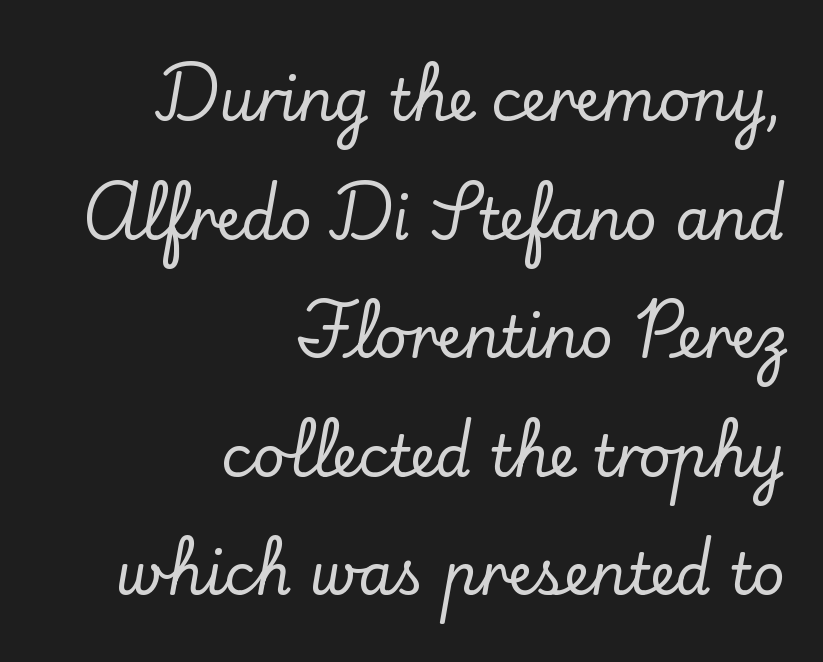
The image shows 57 px serif type; set right-aligned, loose line spacing (2.08x), normal letter spacing, not underlined; low stroke contrast and a small x-height.
